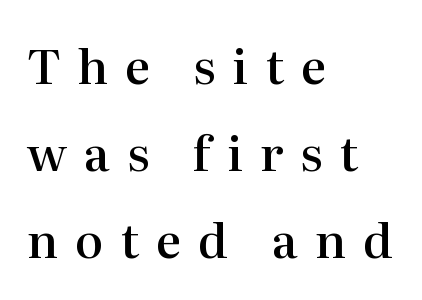
Q: Is the text bold? A: Semi-bold.
Q: Is the text italic (slanted)? A: No, it is upright.
Q: Is the typeface a serif or a sans-serif typeface? A: Serif.
Q: Is the text underlined? A: No.
Q: How is the paragraph aligned? A: Left-aligned.
Q: Is the spacing between letters normal or unusually wide? A: Unusually wide.
Q: Width (condensed, normal, or wide)? A: Normal.
Q: Stroke contrast? A: High.
Q: x-height? A: Medium.
Q: Monospaced? A: No.
